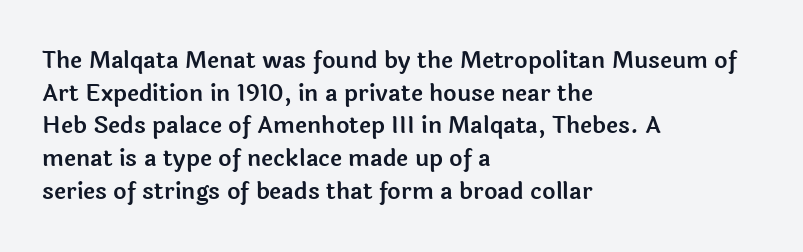
All the whitespace from short lines collects on the right. Standard letterfit; no display-style spreading of the glyphs. The area under the type is left untouched. Characters remain perfectly vertical along every line. If you measured baseline to baseline, you'd find a middling distance.
